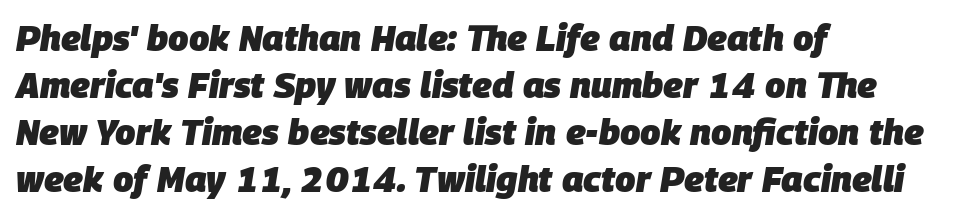
{"italic": "yes", "lean": "right", "slant_degrees": 9, "bold": "yes", "weight": "heavy", "width": "normal", "stroke_contrast": "low", "x_height": "large", "monospaced": "no", "underline": "no", "align": "left", "line_spacing": "normal", "line_spacing_ratio": 1.31, "letter_spacing": "normal", "letter_spacing_em": 0.0, "glyph_px": 36}
